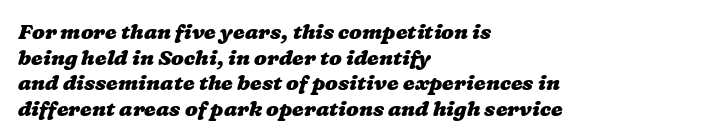
Does extra space separate the letters? No, they use regular spacing. The rendering anchors every line to the left-hand side. The baseline area is clear. Heavy-handed strokes throughout: this text is bold.
